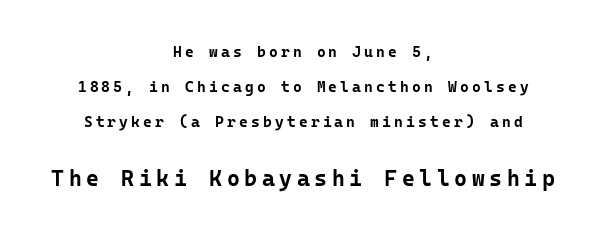
The image shows 22 px bold type, upright; set centered, loose line spacing (2.33x), unusually wide letter spacing (+0.21 em), not underlined; the second (bottom) block is 1.47x larger.
